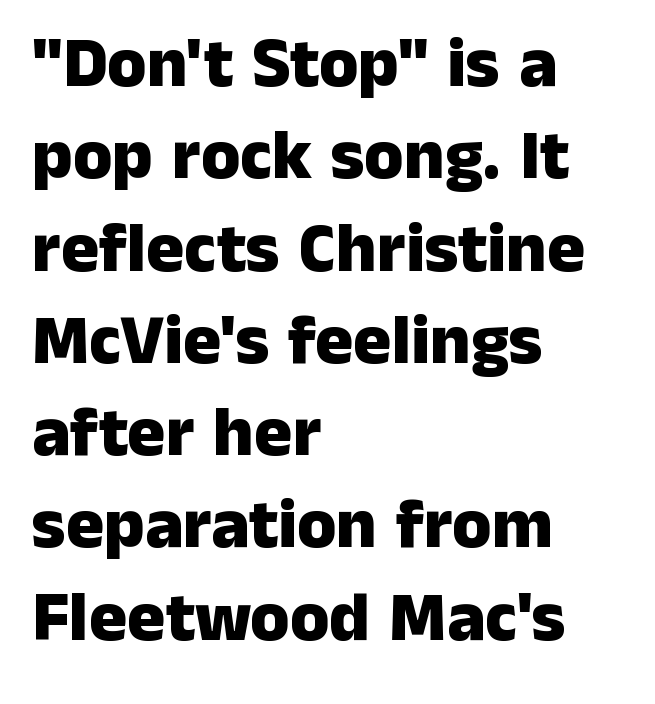
The designer left line spacing at the default. The strip under each line holds only bare page. Compared with typical body copy, the letter spacing here is the same. These lines are composed in type without serifs. Think of a printed novel: that variable character pitch is what you see here.
